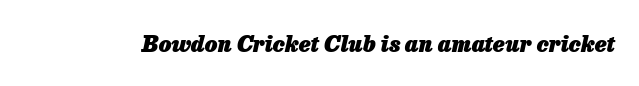
{"italic": "yes", "lean": "right", "slant_degrees": 13, "bold": "yes", "underline": "no", "letter_spacing": "normal", "letter_spacing_em": 0.0, "glyph_px": 22}
